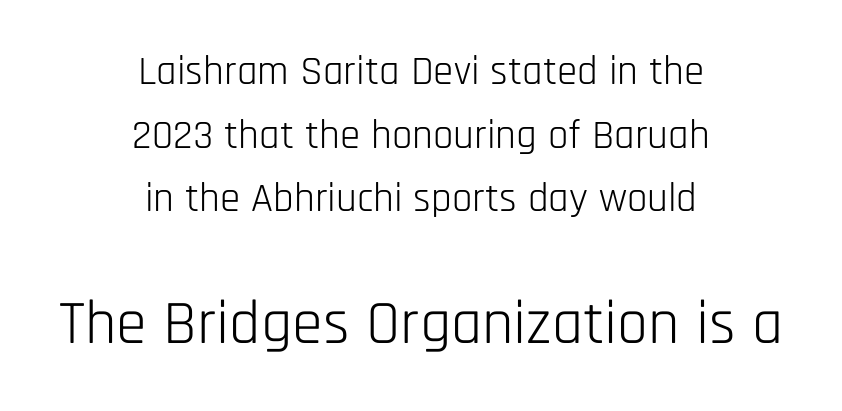
The setting favours the middle, as headings and verse often do. The line-height multiplier appears to be the usual default. Character widths vary here, with narrow letters taking less room than wide ones. Think standard paragraph weight, or any step lighter than that. The face used here is a sans, in the tradition of grotesques and geometrics.
